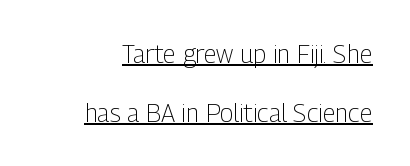
Is there any slant? The stems are plumb. Spacing between characters is what you'd get straight out of the box. In designer terms, the underline attribute is active on this setting. Vertical stems look standard width or narrower in stroke. The passage shown stacks its lines with a broad gap.
